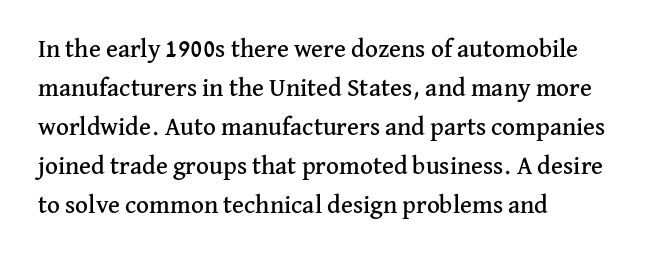
Q: Is the text italic (slanted)? A: No, it is upright.
Q: Is the text underlined? A: No.
Q: How is the paragraph aligned? A: Left-aligned.
Q: Is the spacing between letters normal or unusually wide? A: Normal.
Q: Is the spacing between lines tight, normal or loose? A: Normal.
